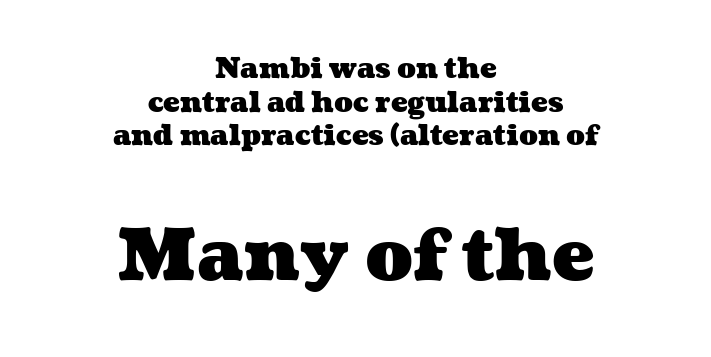
{"bold": "yes", "weight": "heavy", "width": "wide", "stroke_contrast": "medium", "x_height": "medium", "monospaced": "no", "underline": "no", "align": "center", "line_spacing_ratio": 1.2, "letter_spacing": "normal", "letter_spacing_em": 0.0, "larger_block": "second", "size_ratio": 2.54, "glyph_px": 71}
